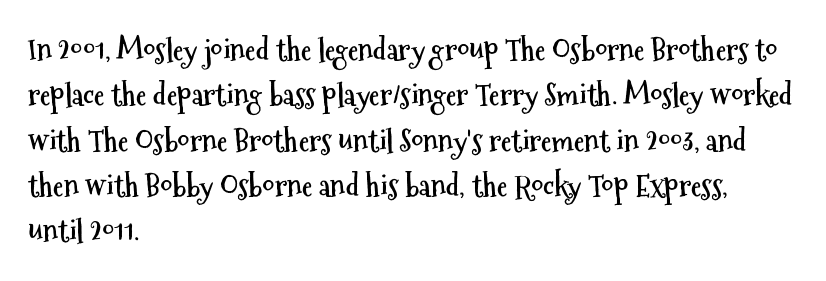
{"serif": "no", "italic": "no", "bold": "yes", "weight": "semibold", "width": "condensed", "stroke_contrast": "medium", "x_height": "medium", "monospaced": "no", "underline": "no", "align": "left", "line_spacing": "normal", "line_spacing_ratio": 1.51, "letter_spacing": "normal", "letter_spacing_em": 0.0, "glyph_px": 30}
